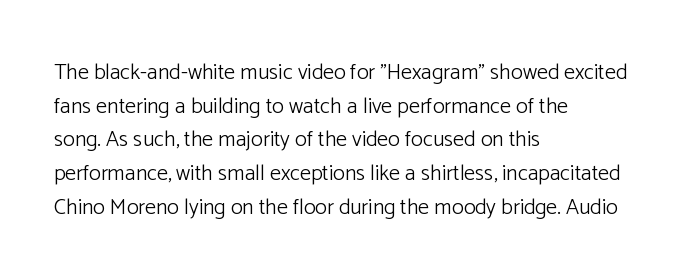
Q: Is the text bold? A: No.
Q: Is the text italic (slanted)? A: No, it is upright.
Q: Is the text underlined? A: No.
Q: How is the paragraph aligned? A: Left-aligned.
Q: Is the spacing between letters normal or unusually wide? A: Normal.
Q: Is the spacing between lines tight, normal or loose? A: Normal.
